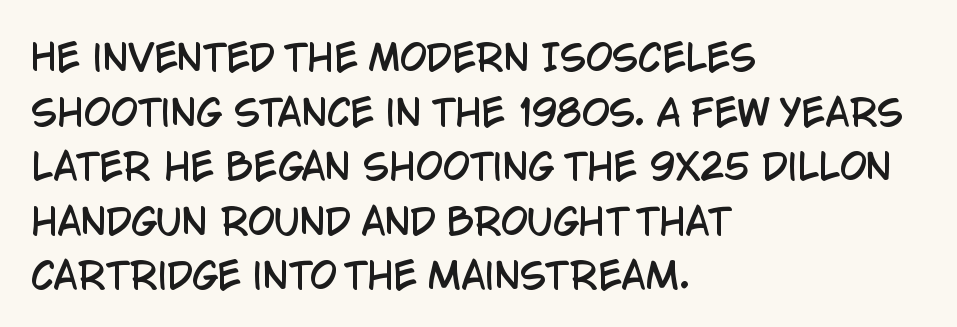
{"serif": "no", "italic": "no", "width": "condensed", "stroke_contrast": "low", "x_height": "large", "monospaced": "no", "underline": "no", "align": "left", "line_spacing": "normal", "line_spacing_ratio": 1.56, "letter_spacing": "normal", "letter_spacing_em": 0.0, "glyph_px": 35}
